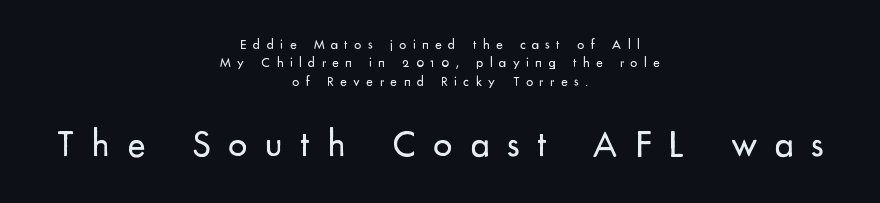
Q: Is the text bold? A: No.
Q: Is the text italic (slanted)? A: No, it is upright.
Q: Is the typeface a serif or a sans-serif typeface? A: Sans-serif.
Q: Is the text underlined? A: No.
Q: How is the paragraph aligned? A: Centered.
Q: Is the spacing between letters normal or unusually wide? A: Unusually wide.
Q: Is the spacing between lines tight, normal or loose? A: Normal.
Q: Which block of text is set in a larger size, the first (top) or the second (bottom)? A: The second (bottom) one.
Q: Width (condensed, normal, or wide)? A: Normal.
Q: Stroke contrast? A: Low.
Q: x-height? A: Small.
Q: Monospaced? A: No.
